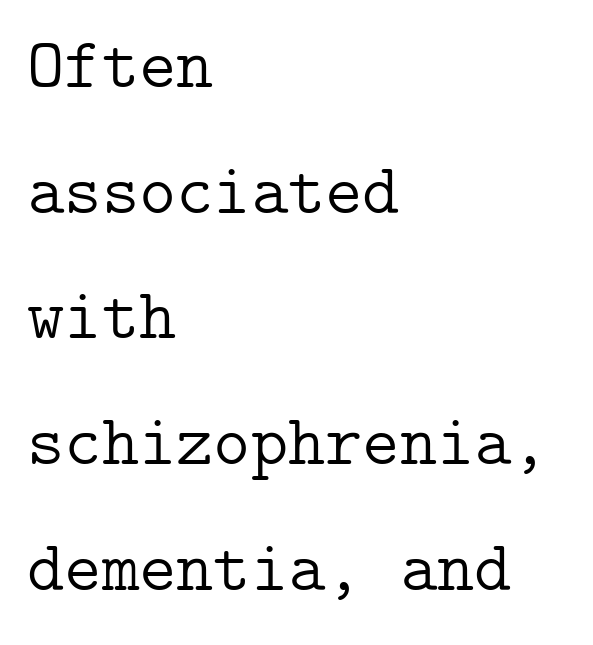
{"serif": "yes", "italic": "no", "bold": "no", "weight": "light", "width": "normal", "stroke_contrast": "low", "x_height": "medium", "underline": "no", "align": "left", "line_spacing_ratio": 1.77, "letter_spacing": "normal", "letter_spacing_em": 0.0, "glyph_px": 71}
